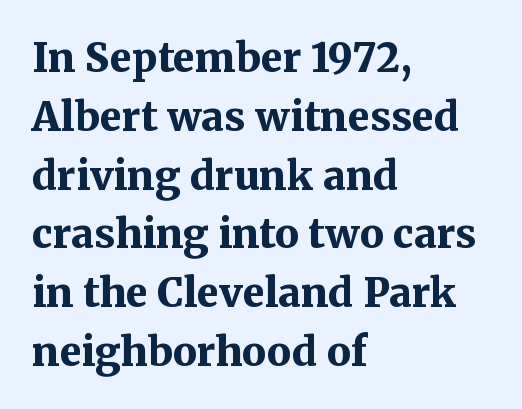
Q: Is the text bold? A: Yes.
Q: Is the text italic (slanted)? A: No, it is upright.
Q: Is the typeface a serif or a sans-serif typeface? A: Serif.
Q: Is the text underlined? A: No.
Q: How is the paragraph aligned? A: Left-aligned.
Q: Is the spacing between letters normal or unusually wide? A: Normal.
Q: Is the spacing between lines tight, normal or loose? A: Normal.
Q: Width (condensed, normal, or wide)? A: Normal.
Q: Stroke contrast? A: Medium.
Q: x-height? A: Medium.
Q: Monospaced? A: No.
